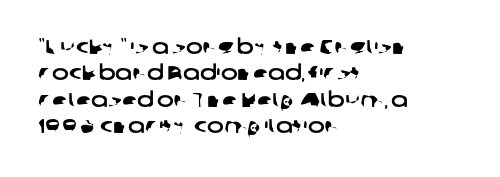
Q: Is the text underlined? A: No.
Q: How is the paragraph aligned? A: Left-aligned.
Q: Is the spacing between letters normal or unusually wide? A: Normal.
Q: Is the spacing between lines tight, normal or loose? A: Normal.
